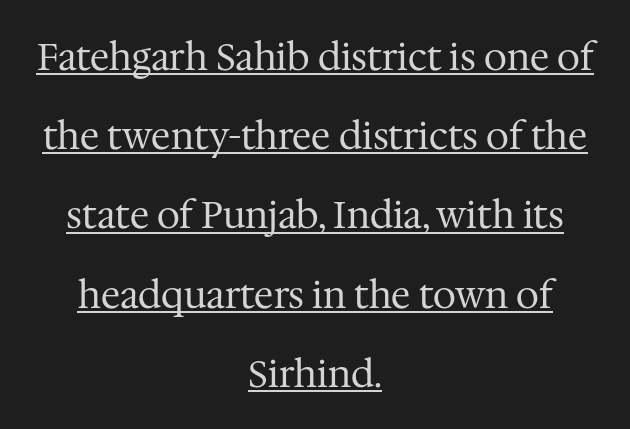
Q: Is the text bold? A: No.
Q: Is the text italic (slanted)? A: No, it is upright.
Q: Is the typeface a serif or a sans-serif typeface? A: Serif.
Q: Is the text underlined? A: Yes.
Q: How is the paragraph aligned? A: Centered.
Q: Is the spacing between letters normal or unusually wide? A: Normal.
Q: Is the spacing between lines tight, normal or loose? A: Loose.
Q: Width (condensed, normal, or wide)? A: Normal.
Q: Stroke contrast? A: Medium.
Q: x-height? A: Medium.
Q: Monospaced? A: No.
